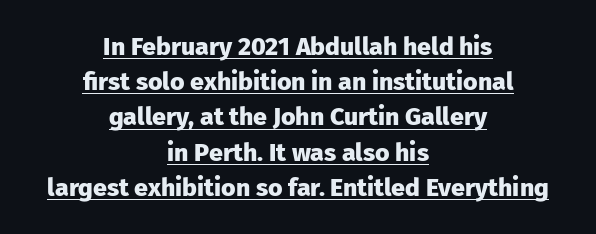
The image shows 25 px bold type, upright; set centered, normal line spacing (1.41x), normal letter spacing, underlined.
